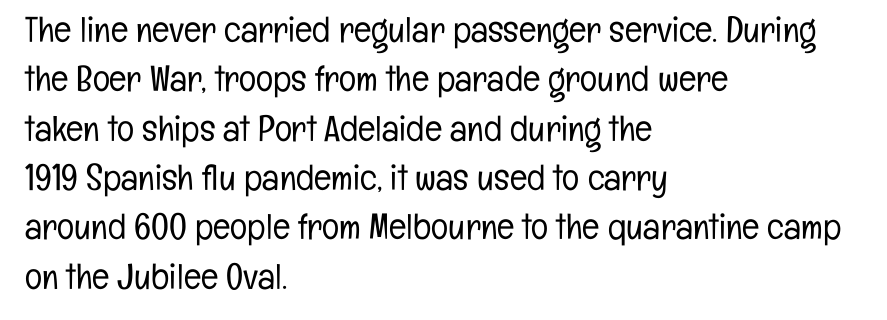
{"serif": "no", "italic": "no", "bold": "no", "weight": "light", "width": "condensed", "stroke_contrast": "low", "x_height": "medium", "monospaced": "no", "underline": "no", "align": "left", "line_spacing": "normal", "line_spacing_ratio": 1.37, "letter_spacing": "normal", "letter_spacing_em": 0.0, "glyph_px": 36}
